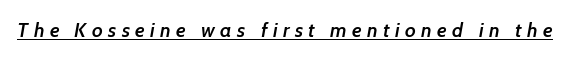
{"bold": "semi", "underline": "yes", "letter_spacing": "wide", "letter_spacing_em": 0.27, "glyph_px": 20}
